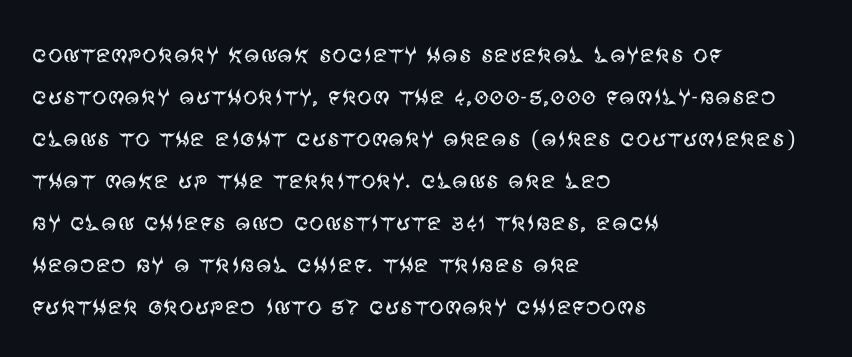
The image shows 30 px regular-weight sans-serif type, upright; set left-aligned, normal line spacing (1.4x), normal letter spacing, not underlined; medium stroke contrast and a large x-height.
